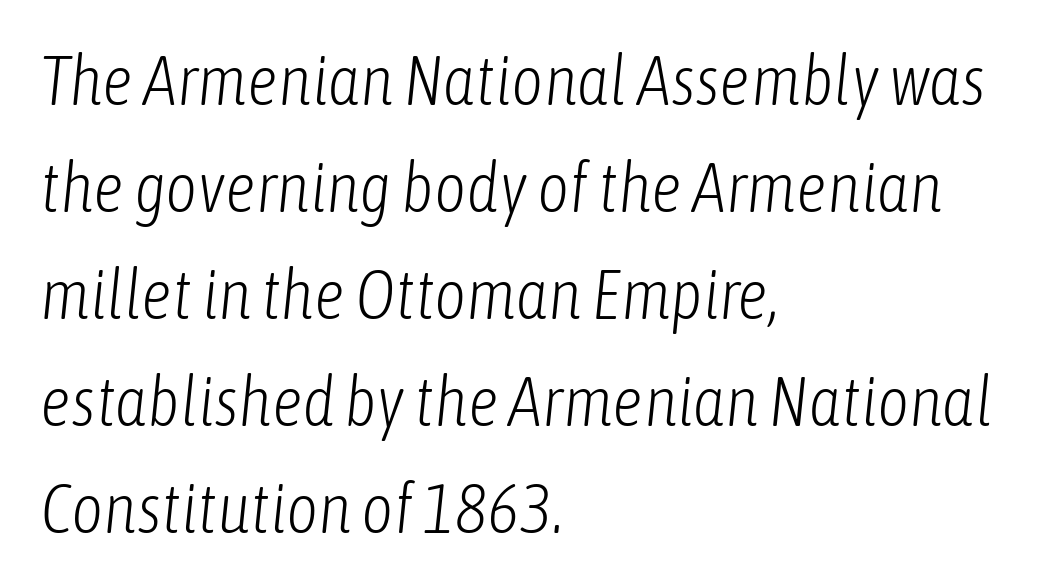
The image shows 69 px light, condensed type, italic (leaning right); set left-aligned, normal line spacing (1.55x), normal letter spacing, not underlined; low stroke contrast and a medium x-height.
